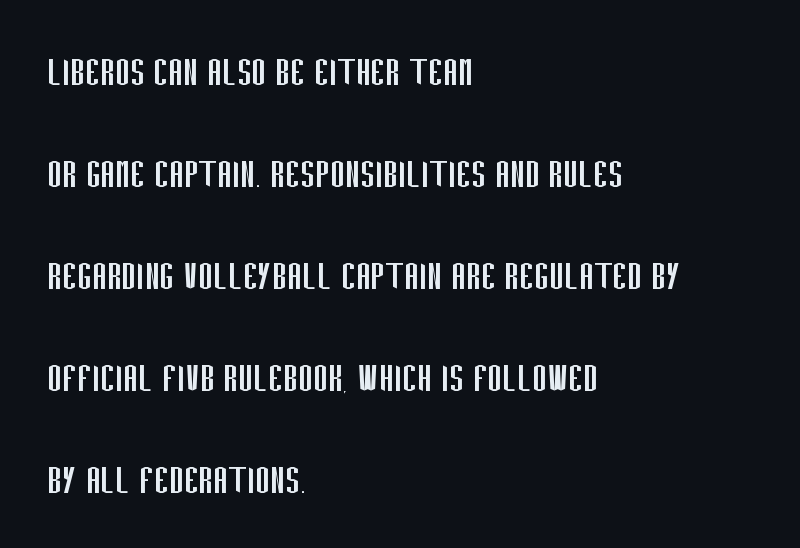
Honestly, the rows look like they've been pulled way apart. The face used here is proportionally spaced, like ordinary book or web type. This sample uses an upright cut, with every glyph sitting square on the baseline. Stroke mass is kept to a normal reading level or below. Line beginnings align vertically; line endings do not. Is the letter spacing exaggerated? No — it looks like the ordinary default.
